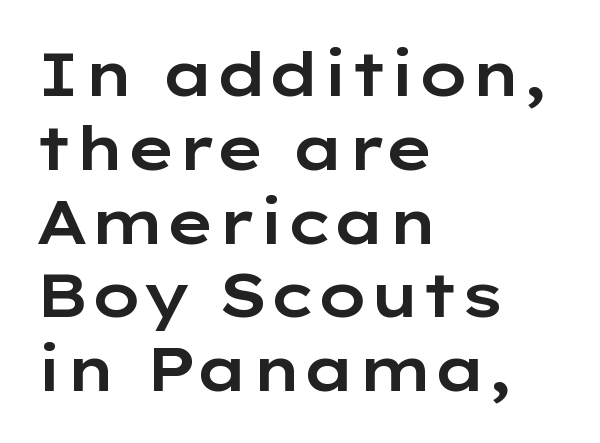
The image shows 61 px wide sans-serif type, upright; set left-aligned, line spacing 1.21x, normal letter spacing, not underlined; low stroke contrast and a medium x-height.
